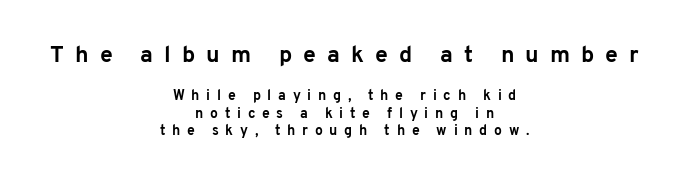
The image shows 23 px bold type, upright; set centered, line spacing 1.22x, unusually wide letter spacing (+0.48 em), not underlined; the first (top) block is 1.64x larger.
